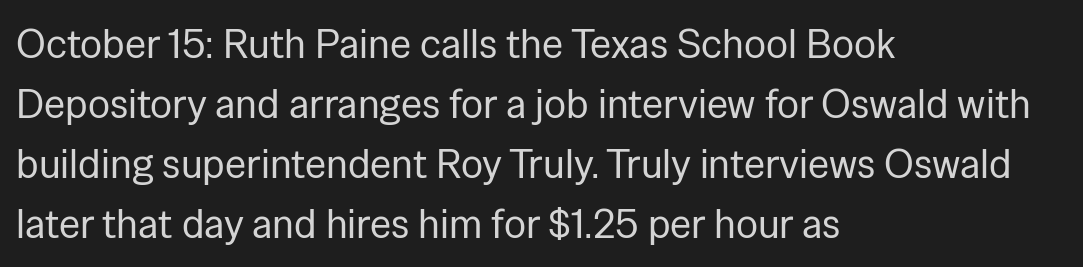
Q: Is the text bold? A: No.
Q: Is the text italic (slanted)? A: No, it is upright.
Q: Is the typeface a serif or a sans-serif typeface? A: Sans-serif.
Q: Is the text underlined? A: No.
Q: How is the paragraph aligned? A: Left-aligned.
Q: Is the spacing between letters normal or unusually wide? A: Normal.
Q: Is the spacing between lines tight, normal or loose? A: Normal.
Q: Width (condensed, normal, or wide)? A: Normal.
Q: Stroke contrast? A: Low.
Q: x-height? A: Medium.
Q: Monospaced? A: No.
